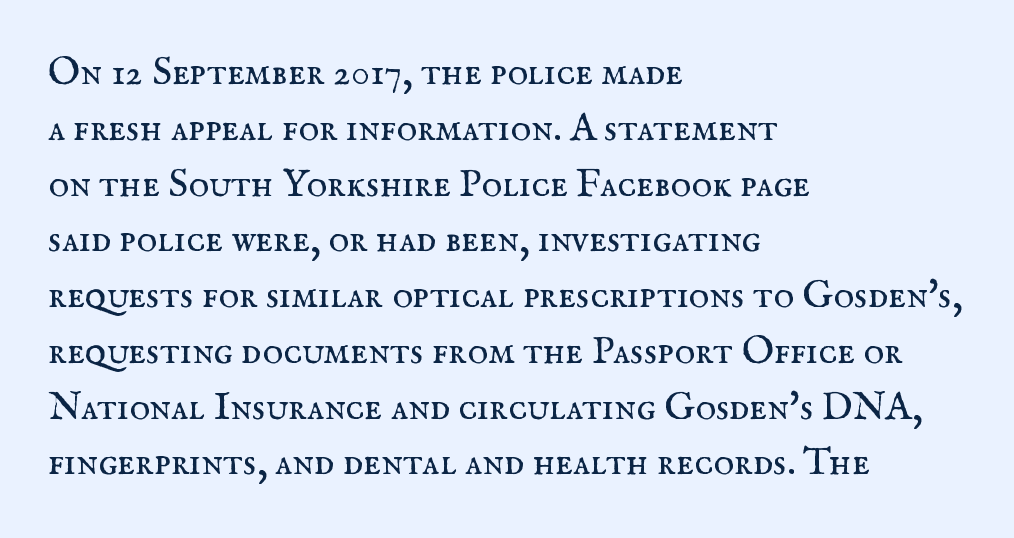
{"serif": "yes", "italic": "no", "bold": "no", "weight": "regular", "width": "normal", "stroke_contrast": "medium", "x_height": "small", "monospaced": "no", "underline": "no", "align": "left", "line_spacing": "normal", "line_spacing_ratio": 1.43, "letter_spacing": "normal", "letter_spacing_em": 0.0, "glyph_px": 39}
